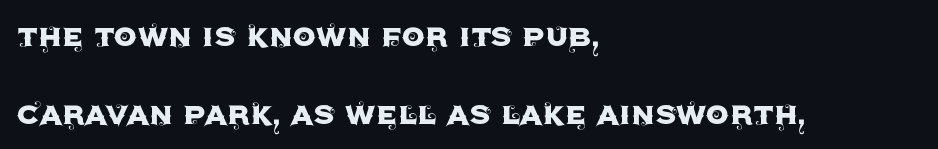
{"serif": "no", "italic": "no", "width": "normal", "x_height": "large", "monospaced": "no", "underline": "no", "align": "left", "line_spacing": "loose", "line_spacing_ratio": 2.1, "letter_spacing": "normal", "letter_spacing_em": 0.0, "glyph_px": 37}
